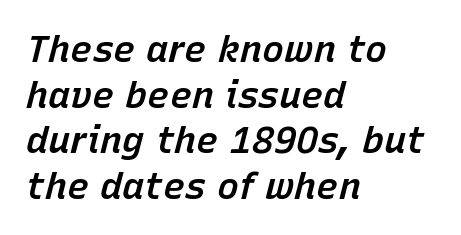
{"italic": "yes", "lean": "right", "slant_degrees": 15, "bold": "semi", "weight": "semibold", "width": "normal", "stroke_contrast": "low", "x_height": "medium", "monospaced": "no", "underline": "no", "align": "left", "line_spacing_ratio": 1.23, "letter_spacing": "normal", "letter_spacing_em": 0.0, "glyph_px": 37}
